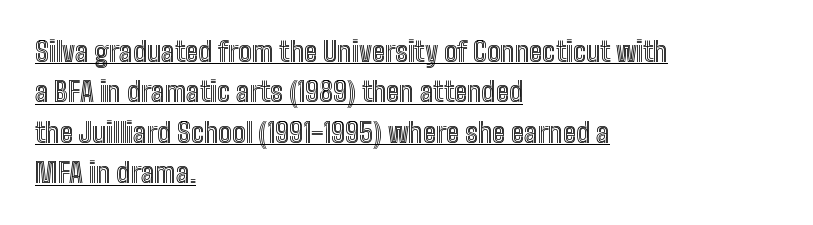
Compared with a centered layout, this one pins lines to the left instead. Ascenders rise straight up at ninety degrees. Check the space under the baseline: a stroke is drawn there. Reading down the column, the eye jumps a familiar distance to each next line.
